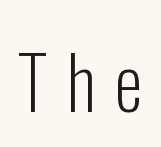
The image shows 73 px light, condensed sans-serif type, upright; set unusually wide letter spacing (+0.26 em), not underlined; low stroke contrast and a medium x-height.
